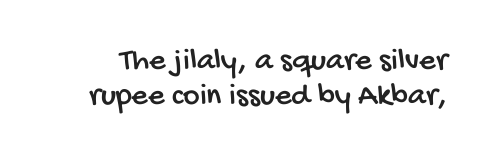
{"serif": "no", "width": "condensed", "stroke_contrast": "low", "x_height": "large", "monospaced": "no", "underline": "no", "line_spacing": "tight", "line_spacing_ratio": 1.1, "letter_spacing": "normal", "letter_spacing_em": 0.0, "glyph_px": 32}
